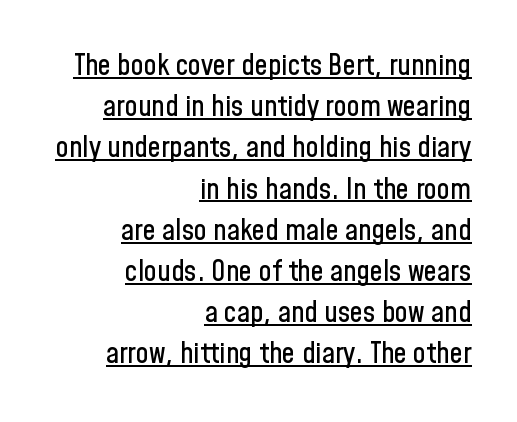
Q: Is the text italic (slanted)? A: No, it is upright.
Q: Is the typeface a serif or a sans-serif typeface? A: Sans-serif.
Q: Is the text underlined? A: Yes.
Q: How is the paragraph aligned? A: Right-aligned.
Q: Is the spacing between letters normal or unusually wide? A: Normal.
Q: Is the spacing between lines tight, normal or loose? A: Normal.
Q: Width (condensed, normal, or wide)? A: Condensed.
Q: Stroke contrast? A: Low.
Q: x-height? A: Medium.
Q: Monospaced? A: No.
